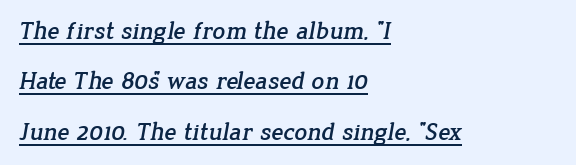
Visually the block forms a straight wall on the left and a jagged coastline on the right. The designer dialed line spacing up above the default. The words here are underlined. Words appear dense and cohesive because spacing is normal.
